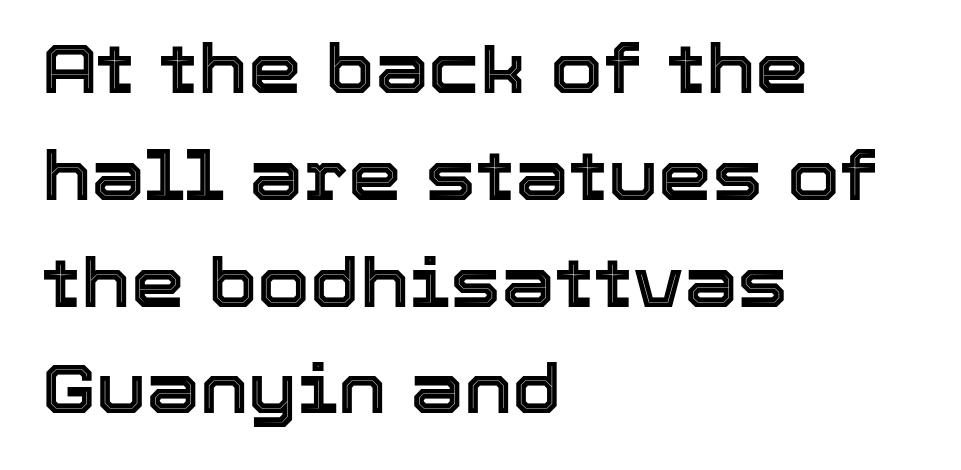
Inter-character spacing is left at the font's built-in metrics. This sample has the flowing, uneven cadence of proportional lettering. Quick note: interline space is typical. Underlining? Definitely not there.
